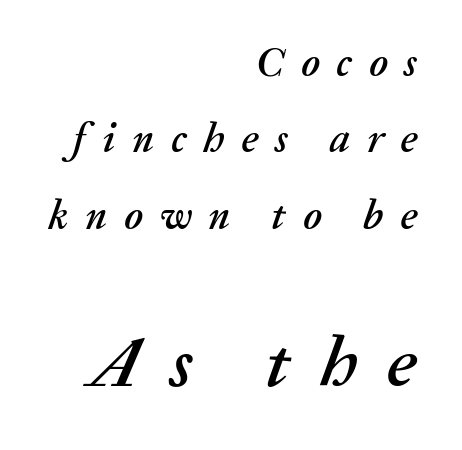
Q: Is the text italic (slanted)? A: Yes, it leans right by about 20 degrees.
Q: Is the text underlined? A: No.
Q: How is the paragraph aligned? A: Right-aligned.
Q: Is the spacing between letters normal or unusually wide? A: Unusually wide.
Q: Which block of text is set in a larger size, the first (top) or the second (bottom)? A: The second (bottom) one.
Q: Width (condensed, normal, or wide)? A: Normal.
Q: Stroke contrast? A: Medium.
Q: x-height? A: Medium.
Q: Monospaced? A: No.
